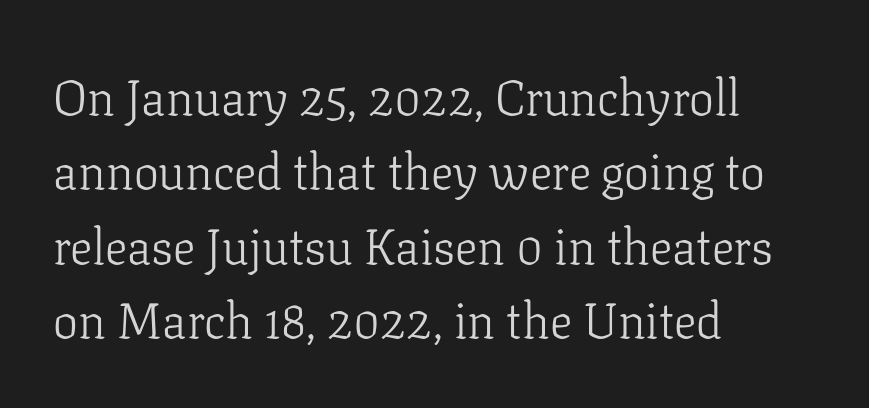
Q: Is the text bold? A: No.
Q: Is the text italic (slanted)? A: No, it is upright.
Q: Is the typeface a serif or a sans-serif typeface? A: Serif.
Q: Is the text underlined? A: No.
Q: How is the paragraph aligned? A: Left-aligned.
Q: Is the spacing between letters normal or unusually wide? A: Normal.
Q: Is the spacing between lines tight, normal or loose? A: Normal.
Q: Width (condensed, normal, or wide)? A: Normal.
Q: Stroke contrast? A: Low.
Q: x-height? A: Medium.
Q: Monospaced? A: No.
